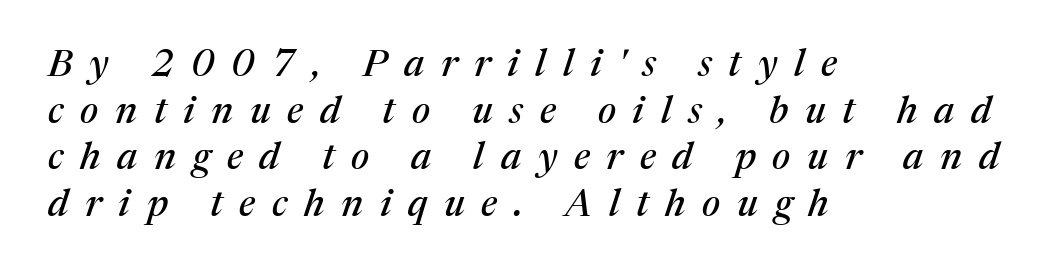
Q: Is the text italic (slanted)? A: Yes, it leans right by about 17 degrees.
Q: Is the typeface a serif or a sans-serif typeface? A: Serif.
Q: Is the text underlined? A: No.
Q: How is the paragraph aligned? A: Left-aligned.
Q: Is the spacing between letters normal or unusually wide? A: Unusually wide.
Q: Width (condensed, normal, or wide)? A: Normal.
Q: Stroke contrast? A: Medium.
Q: x-height? A: Medium.
Q: Monospaced? A: No.
